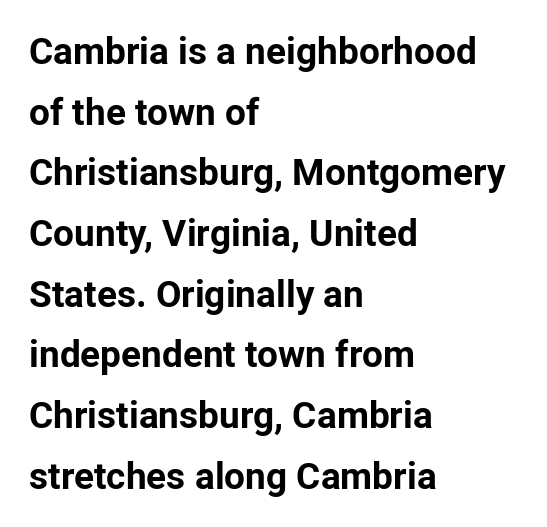
Q: Is the text bold? A: Yes.
Q: Is the text italic (slanted)? A: No, it is upright.
Q: Is the typeface a serif or a sans-serif typeface? A: Sans-serif.
Q: Is the text underlined? A: No.
Q: How is the paragraph aligned? A: Left-aligned.
Q: Is the spacing between letters normal or unusually wide? A: Normal.
Q: Is the spacing between lines tight, normal or loose? A: Normal.
Q: Width (condensed, normal, or wide)? A: Normal.
Q: Stroke contrast? A: Low.
Q: x-height? A: Medium.
Q: Monospaced? A: No.
